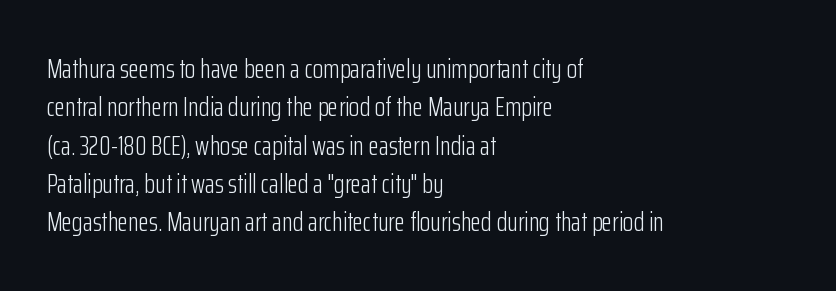
Q: Is the text bold? A: No.
Q: Is the text italic (slanted)? A: No, it is upright.
Q: Is the text underlined? A: No.
Q: How is the paragraph aligned? A: Left-aligned.
Q: Is the spacing between letters normal or unusually wide? A: Normal.
Q: Is the spacing between lines tight, normal or loose? A: Normal.
